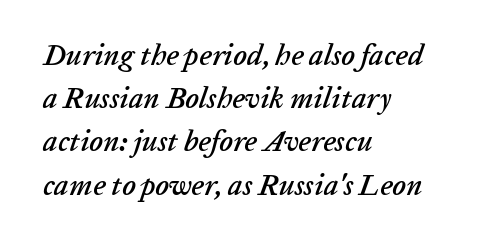
Q: Is the text italic (slanted)? A: Yes, it leans right by about 20 degrees.
Q: Is the text underlined? A: No.
Q: How is the paragraph aligned? A: Left-aligned.
Q: Is the spacing between letters normal or unusually wide? A: Normal.
Q: Is the spacing between lines tight, normal or loose? A: Normal.
Q: Width (condensed, normal, or wide)? A: Normal.
Q: Stroke contrast? A: Low.
Q: x-height? A: Medium.
Q: Monospaced? A: No.
